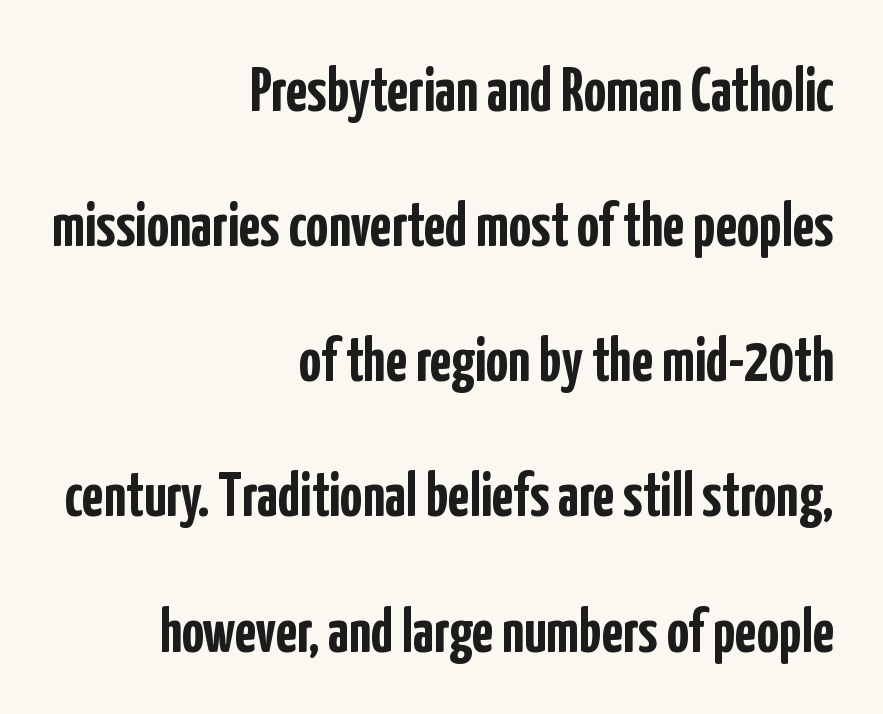
Q: Is the text bold? A: Yes.
Q: Is the text italic (slanted)? A: No, it is upright.
Q: Is the typeface a serif or a sans-serif typeface? A: Sans-serif.
Q: Is the text underlined? A: No.
Q: How is the paragraph aligned? A: Right-aligned.
Q: Is the spacing between letters normal or unusually wide? A: Normal.
Q: Is the spacing between lines tight, normal or loose? A: Loose.
Q: Width (condensed, normal, or wide)? A: Condensed.
Q: Stroke contrast? A: Low.
Q: x-height? A: Medium.
Q: Monospaced? A: No.
